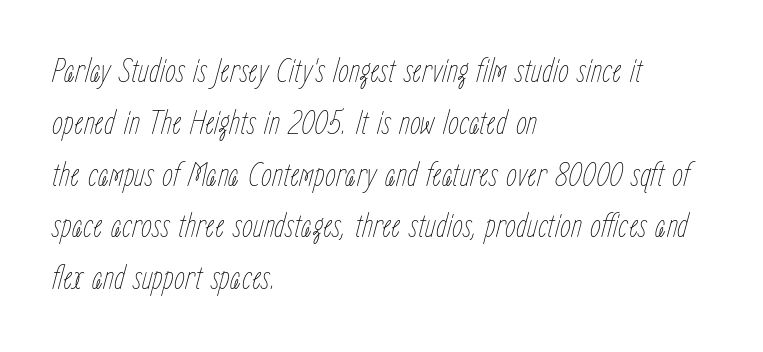
{"italic": "yes", "lean": "right", "slant_degrees": 15, "bold": "no", "weight": "thin", "width": "condensed", "stroke_contrast": "low", "x_height": "medium", "monospaced": "no", "underline": "no", "align": "left", "line_spacing": "normal", "line_spacing_ratio": 1.48, "letter_spacing": "normal", "letter_spacing_em": 0.0, "glyph_px": 35}
